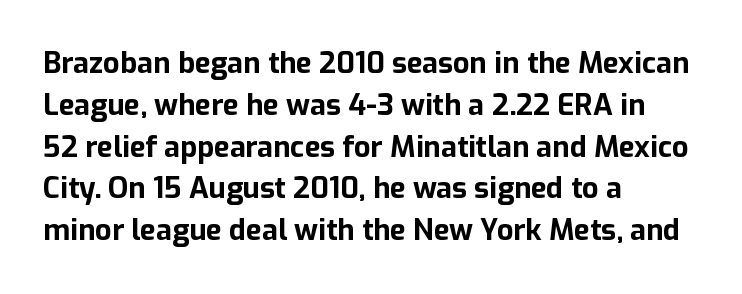
{"serif": "no", "italic": "no", "bold": "yes", "weight": "bold", "width": "normal", "stroke_contrast": "low", "x_height": "medium", "monospaced": "no", "underline": "no", "align": "left", "line_spacing": "normal", "line_spacing_ratio": 1.44, "letter_spacing": "normal", "letter_spacing_em": 0.0, "glyph_px": 29}
